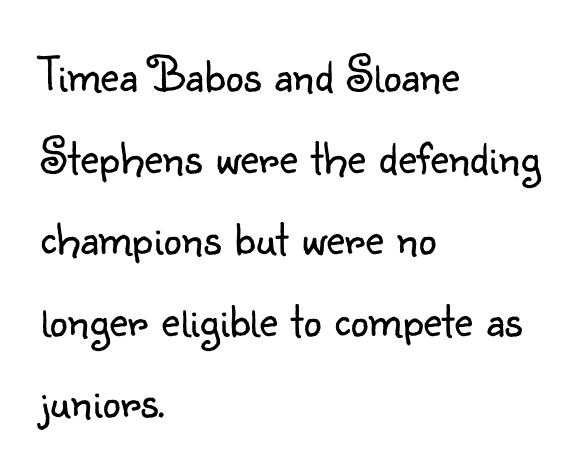
Where is the straight margin? On the left. Note the varied advance widths — an 'i' is clearly narrower than an 'm'. The letters stand straight up with perfectly vertical stems. The baseline area is clear. Is the letter spacing exaggerated? No — it looks like the ordinary default. Weight: not bold — regular or lighter.
